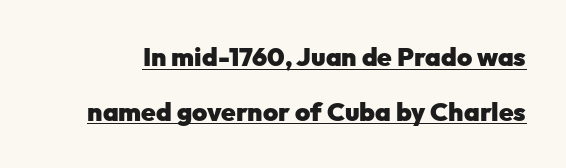
{"italic": "no", "bold": "yes", "underline": "yes", "line_spacing": "loose", "line_spacing_ratio": 2.11, "letter_spacing": "normal", "letter_spacing_em": 0.0, "glyph_px": 26}
